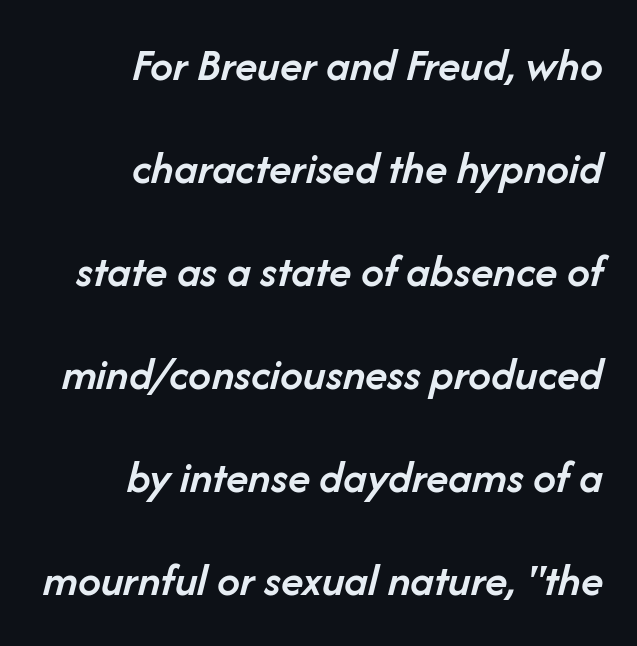
Q: Is the text bold? A: Semi-bold.
Q: Is the text italic (slanted)? A: Yes, it leans right by about 14 degrees.
Q: Is the text underlined? A: No.
Q: How is the paragraph aligned? A: Right-aligned.
Q: Is the spacing between letters normal or unusually wide? A: Normal.
Q: Is the spacing between lines tight, normal or loose? A: Loose.
Q: Width (condensed, normal, or wide)? A: Normal.
Q: Stroke contrast? A: Low.
Q: x-height? A: Medium.
Q: Monospaced? A: No.
